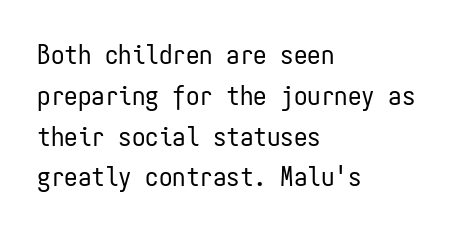
Q: Is the text bold? A: No.
Q: Is the text italic (slanted)? A: No, it is upright.
Q: Is the text underlined? A: No.
Q: How is the paragraph aligned? A: Left-aligned.
Q: Is the spacing between letters normal or unusually wide? A: Normal.
Q: Is the spacing between lines tight, normal or loose? A: Normal.
